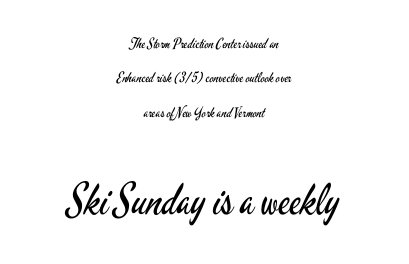
Q: Is the text bold? A: No.
Q: Is the text italic (slanted)? A: Yes.
Q: Is the typeface a serif or a sans-serif typeface? A: Sans-serif.
Q: Is the text underlined? A: No.
Q: How is the paragraph aligned? A: Centered.
Q: Is the spacing between letters normal or unusually wide? A: Normal.
Q: Is the spacing between lines tight, normal or loose? A: Loose.
Q: Which block of text is set in a larger size, the first (top) or the second (bottom)? A: The second (bottom) one.
Q: Width (condensed, normal, or wide)? A: Condensed.
Q: Stroke contrast? A: Low.
Q: x-height? A: Small.
Q: Monospaced? A: No.
